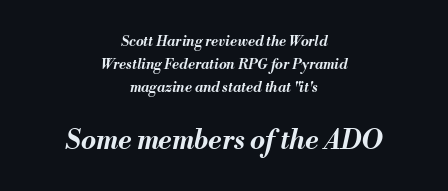
The image shows 27 px bold type, italic (leaning right); set centered, normal line spacing (1.65x), normal letter spacing, not underlined; the second (bottom) block is 1.93x larger.
